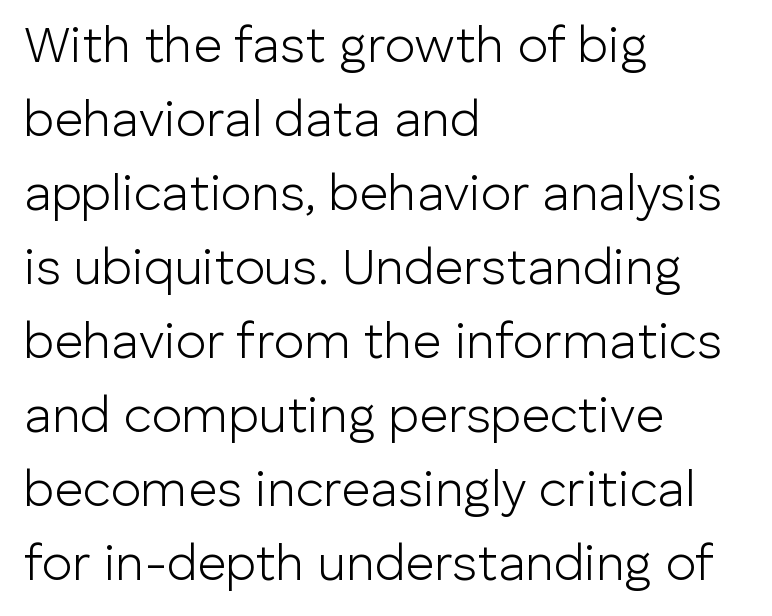
The image shows 50 px light sans-serif type, upright; set left-aligned, normal line spacing (1.48x), normal letter spacing, not underlined; low stroke contrast and a medium x-height.
